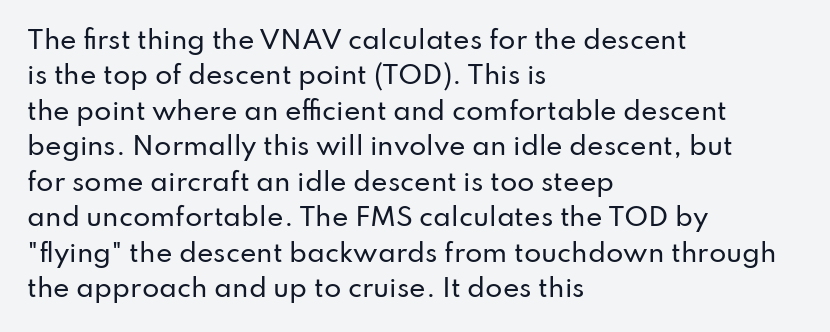
The line texture is even and compact thanks to regular tracking. Glance below the letters and you will spot only blank space. It's the straight-up-and-down kind of type. Each line starts at the same left margin while the right side varies. Reading down the column, the eye jumps a familiar distance to each next line.
